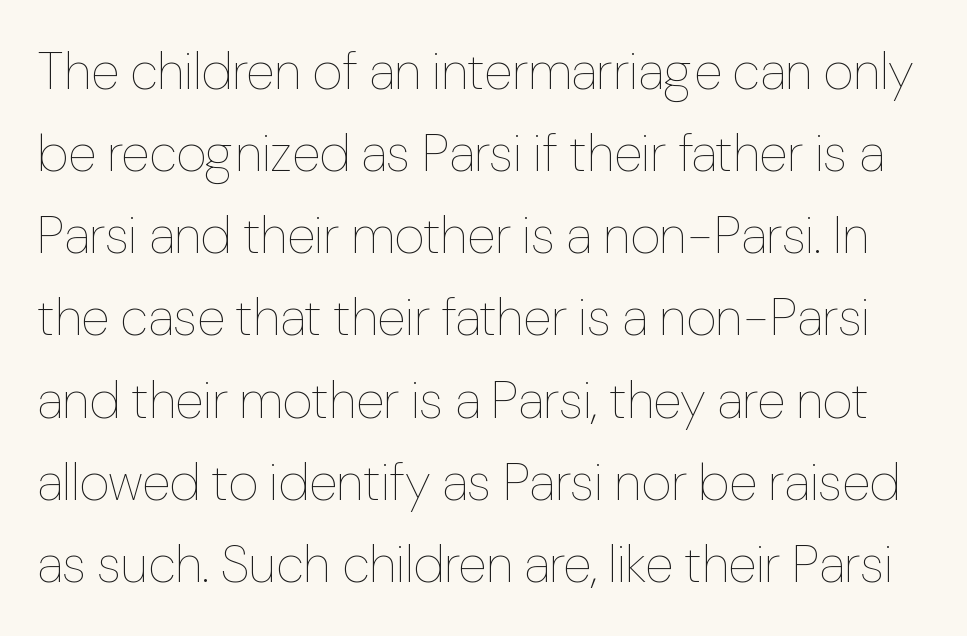
Q: Is the text bold? A: No.
Q: Is the text italic (slanted)? A: No, it is upright.
Q: Is the text underlined? A: No.
Q: Is the spacing between letters normal or unusually wide? A: Normal.
Q: Is the spacing between lines tight, normal or loose? A: Normal.
Q: Width (condensed, normal, or wide)? A: Normal.
Q: Stroke contrast? A: Low.
Q: x-height? A: Medium.
Q: Monospaced? A: No.
